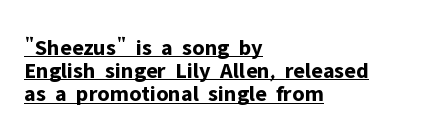
Q: Is the text bold? A: Yes.
Q: Is the text italic (slanted)? A: No, it is upright.
Q: Is the text underlined? A: Yes.
Q: How is the paragraph aligned? A: Left-aligned.
Q: Is the spacing between letters normal or unusually wide? A: Normal.
Q: Is the spacing between lines tight, normal or loose? A: Tight.
